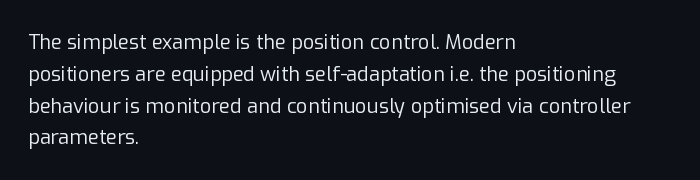
The image shows 20 px text type, upright; set left-aligned, normal line spacing (1.59x), normal letter spacing, not underlined.
